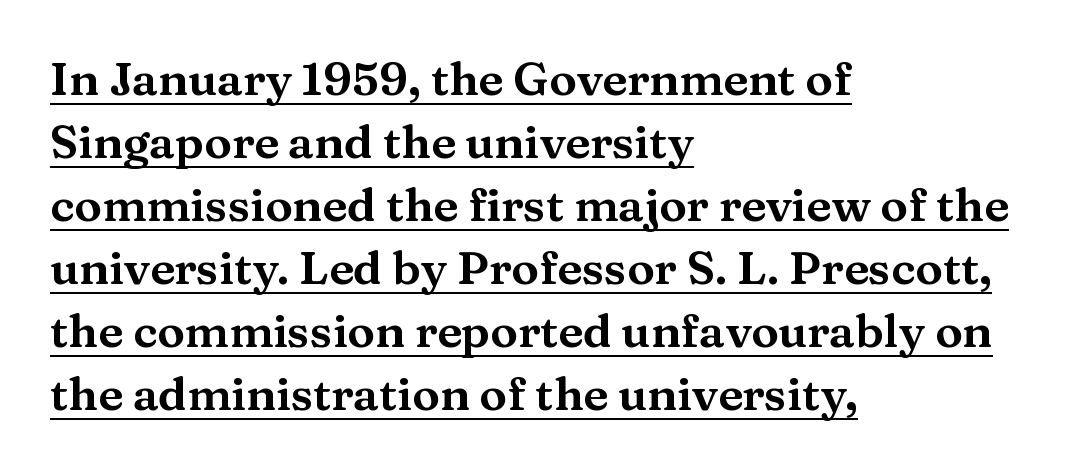
{"serif": "yes", "italic": "no", "width": "wide", "stroke_contrast": "medium", "x_height": "medium", "monospaced": "no", "underline": "yes", "align": "left", "line_spacing": "normal", "line_spacing_ratio": 1.37, "letter_spacing": "normal", "letter_spacing_em": 0.0, "glyph_px": 46}
